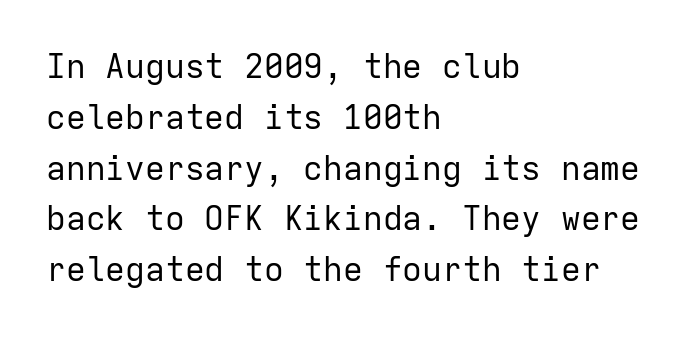
{"serif": "no", "italic": "no", "bold": "no", "weight": "regular", "width": "normal", "stroke_contrast": "low", "x_height": "medium", "monospaced": "yes", "underline": "no", "align": "left", "line_spacing": "normal", "line_spacing_ratio": 1.54, "letter_spacing": "normal", "letter_spacing_em": 0.0, "glyph_px": 33}
